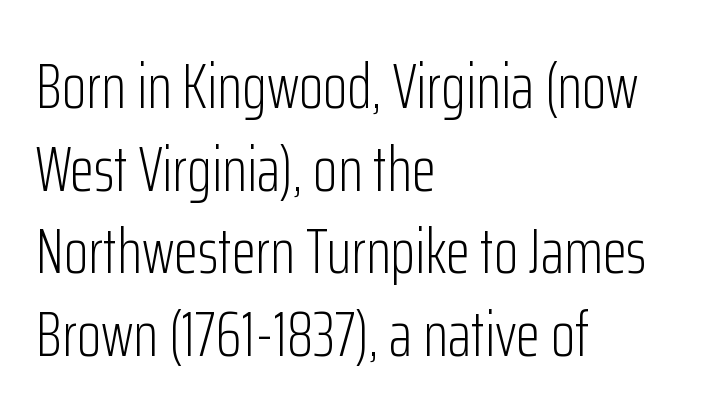
Q: Is the text bold? A: No.
Q: Is the text italic (slanted)? A: No, it is upright.
Q: Is the typeface a serif or a sans-serif typeface? A: Sans-serif.
Q: Is the text underlined? A: No.
Q: How is the paragraph aligned? A: Left-aligned.
Q: Is the spacing between letters normal or unusually wide? A: Normal.
Q: Is the spacing between lines tight, normal or loose? A: Normal.
Q: Width (condensed, normal, or wide)? A: Condensed.
Q: Stroke contrast? A: Low.
Q: x-height? A: Medium.
Q: Monospaced? A: No.
